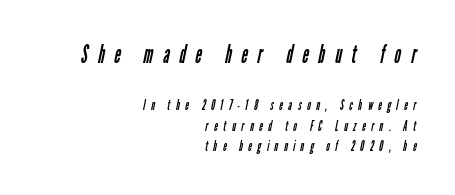
{"bold": "no", "underline": "no", "align": "right", "line_spacing": "normal", "line_spacing_ratio": 1.48, "letter_spacing": "wide", "letter_spacing_em": 0.4, "larger_block": "first", "size_ratio": 1.79, "glyph_px": 25}
